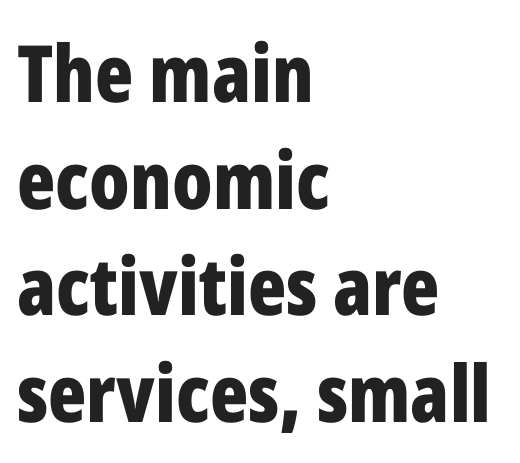
How heavy is the stroke? Heavy — this is a bold. These lines keep a tight, regular rhythm from letter to letter. The block of text has a typical density, with ordinary space between rows. Ascenders rise straight up at ninety degrees.
